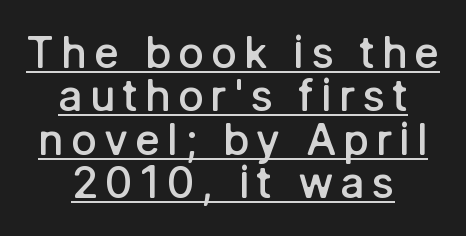
Q: Is the text bold? A: Semi-bold.
Q: Is the text italic (slanted)? A: No, it is upright.
Q: Is the typeface a serif or a sans-serif typeface? A: Sans-serif.
Q: Is the text underlined? A: Yes.
Q: How is the paragraph aligned? A: Centered.
Q: Is the spacing between lines tight, normal or loose? A: Tight.
Q: Width (condensed, normal, or wide)? A: Normal.
Q: Stroke contrast? A: Low.
Q: x-height? A: Medium.
Q: Monospaced? A: No.
